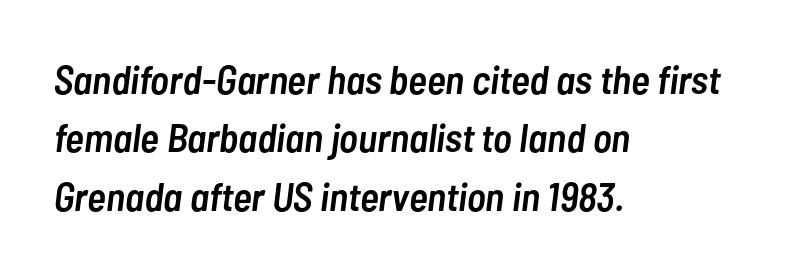
The image shows 40 px semibold, condensed type, italic (leaning right); set left-aligned, normal line spacing (1.46x), normal letter spacing, not underlined; low stroke contrast and a medium x-height.
